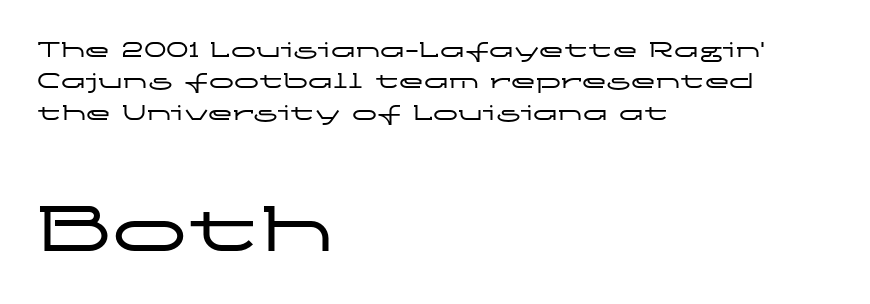
The image shows 75 px wide sans-serif type, upright; set left-aligned, normal line spacing (1.26x), normal letter spacing, not underlined; the second (bottom) block is 3.0x larger; low stroke contrast and a medium x-height.
